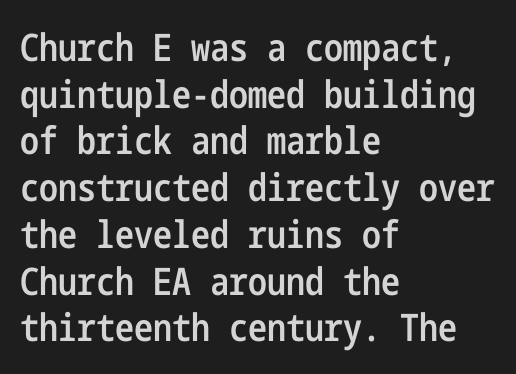
Q: Is the text bold? A: Semi-bold.
Q: Is the text italic (slanted)? A: No, it is upright.
Q: Is the typeface a serif or a sans-serif typeface? A: Sans-serif.
Q: Is the text underlined? A: No.
Q: How is the paragraph aligned? A: Left-aligned.
Q: Is the spacing between letters normal or unusually wide? A: Normal.
Q: Width (condensed, normal, or wide)? A: Condensed.
Q: Stroke contrast? A: Low.
Q: x-height? A: Medium.
